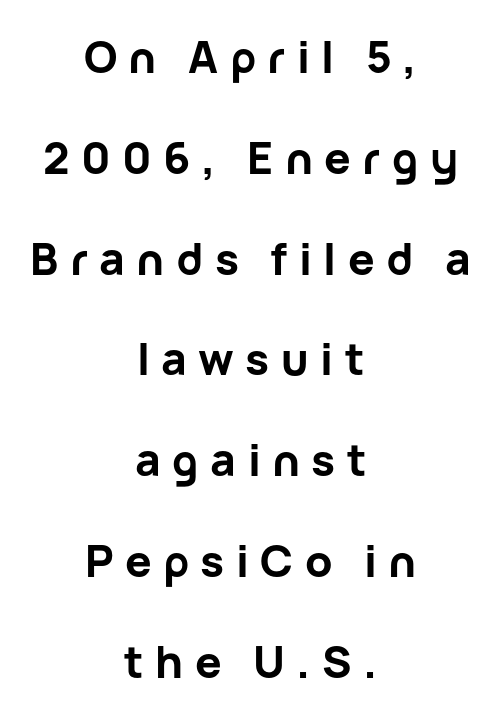
Q: Is the text bold? A: Yes.
Q: Is the text italic (slanted)? A: No, it is upright.
Q: Is the typeface a serif or a sans-serif typeface? A: Sans-serif.
Q: Is the text underlined? A: No.
Q: How is the paragraph aligned? A: Centered.
Q: Is the spacing between letters normal or unusually wide? A: Unusually wide.
Q: Is the spacing between lines tight, normal or loose? A: Loose.
Q: Width (condensed, normal, or wide)? A: Normal.
Q: Stroke contrast? A: Low.
Q: x-height? A: Medium.
Q: Monospaced? A: No.
